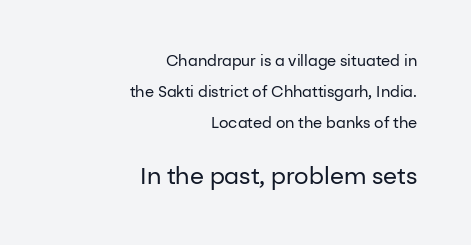
Q: Is the text bold? A: No.
Q: Is the text italic (slanted)? A: No, it is upright.
Q: Is the text underlined? A: No.
Q: How is the paragraph aligned? A: Right-aligned.
Q: Is the spacing between letters normal or unusually wide? A: Normal.
Q: Is the spacing between lines tight, normal or loose? A: Loose.
Q: Which block of text is set in a larger size, the first (top) or the second (bottom)? A: The second (bottom) one.
